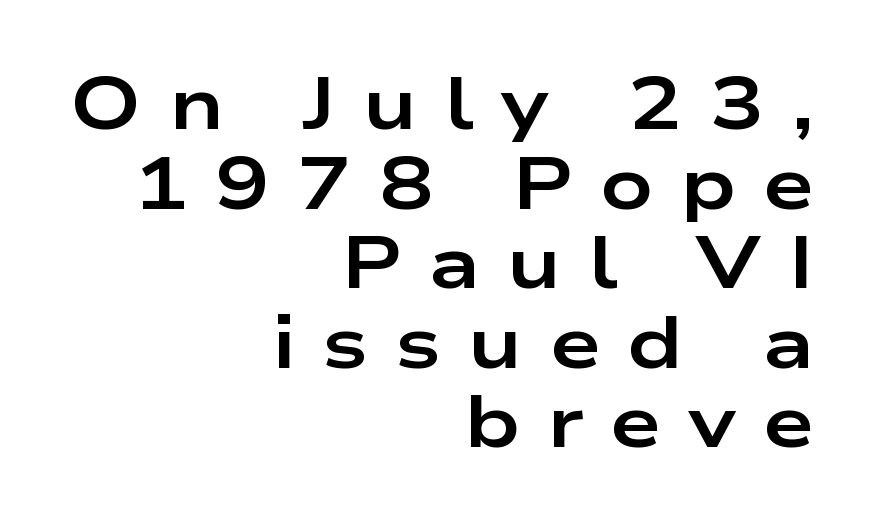
Q: Is the text bold? A: Yes.
Q: Is the text italic (slanted)? A: No, it is upright.
Q: Is the typeface a serif or a sans-serif typeface? A: Sans-serif.
Q: Is the text underlined? A: No.
Q: How is the paragraph aligned? A: Right-aligned.
Q: Is the spacing between letters normal or unusually wide? A: Unusually wide.
Q: Is the spacing between lines tight, normal or loose? A: Tight.
Q: Width (condensed, normal, or wide)? A: Wide.
Q: Stroke contrast? A: Low.
Q: x-height? A: Medium.
Q: Monospaced? A: No.
